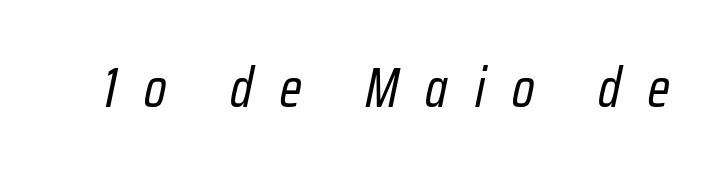
The image shows 55 px regular-weight, condensed type, italic (leaning right); set unusually wide letter spacing (+0.49 em), not underlined; low stroke contrast and a medium x-height.
